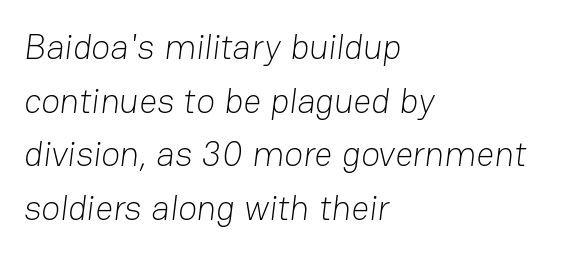
Q: Is the text bold? A: No.
Q: Is the typeface a serif or a sans-serif typeface? A: Sans-serif.
Q: Is the text underlined? A: No.
Q: How is the paragraph aligned? A: Left-aligned.
Q: Is the spacing between letters normal or unusually wide? A: Normal.
Q: Is the spacing between lines tight, normal or loose? A: Normal.
Q: Width (condensed, normal, or wide)? A: Normal.
Q: Stroke contrast? A: Low.
Q: x-height? A: Medium.
Q: Monospaced? A: No.
